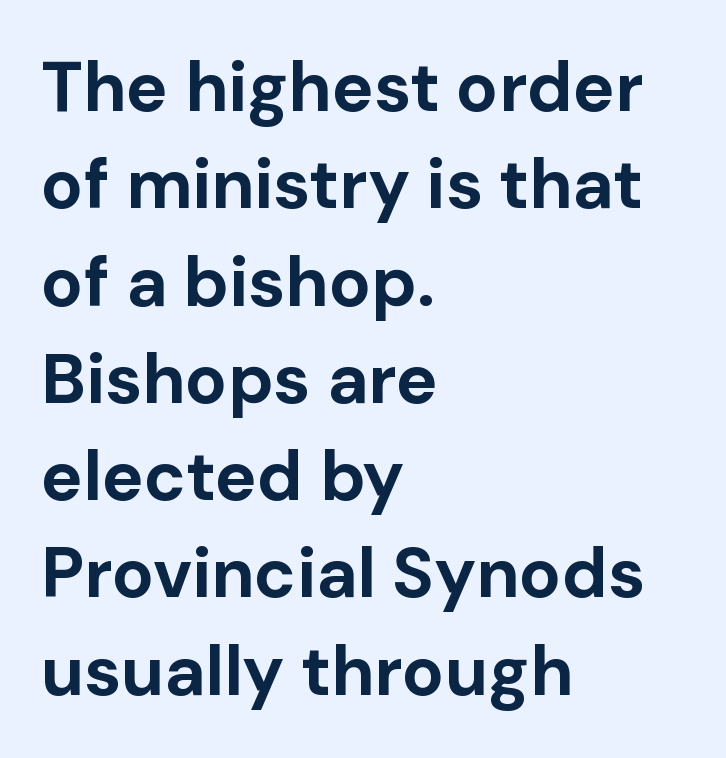
The image shows 70 px bold sans-serif type, upright; set left-aligned, normal line spacing (1.39x), normal letter spacing, not underlined; low stroke contrast and a medium x-height.
